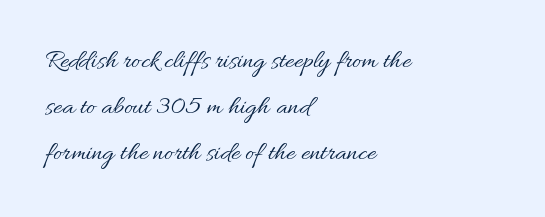
The image shows 27 px text type; set left-aligned, normal line spacing (1.7x), normal letter spacing, not underlined.
